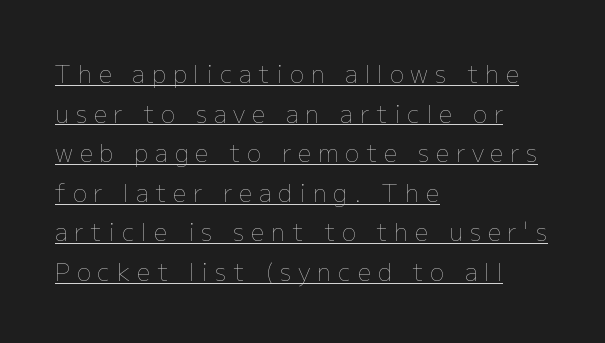
Q: Is the text bold? A: No.
Q: Is the text italic (slanted)? A: No, it is upright.
Q: Is the text underlined? A: Yes.
Q: How is the paragraph aligned? A: Left-aligned.
Q: Is the spacing between letters normal or unusually wide? A: Unusually wide.
Q: Is the spacing between lines tight, normal or loose? A: Normal.
